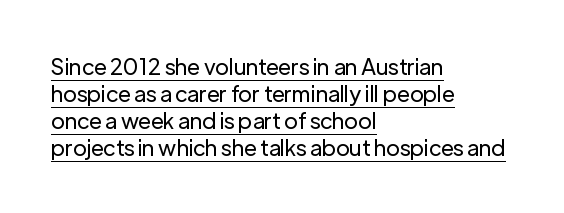
Layout note: lines flush left. The strokes carry an ordinary text weight at most. The tracking reads as untouched default to a designer's eye. The glyphs are accompanied by a horizontal stroke just below them. Ascenders rise straight up at ninety degrees.
